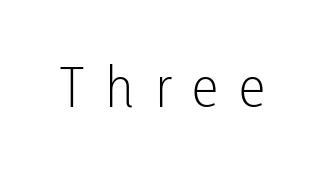
The image shows 60 px light, condensed sans-serif type, upright; set unusually wide letter spacing (+0.35 em), not underlined; low stroke contrast and a medium x-height.
